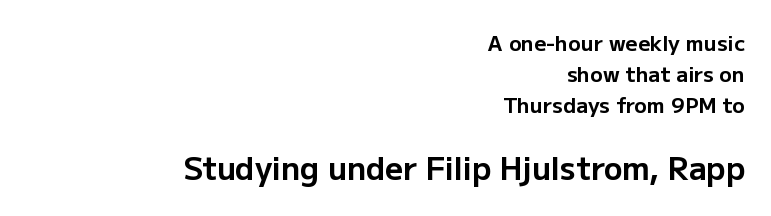
Q: Is the text bold? A: Yes.
Q: Is the text italic (slanted)? A: No, it is upright.
Q: Is the typeface a serif or a sans-serif typeface? A: Sans-serif.
Q: Is the text underlined? A: No.
Q: How is the paragraph aligned? A: Right-aligned.
Q: Is the spacing between letters normal or unusually wide? A: Normal.
Q: Is the spacing between lines tight, normal or loose? A: Normal.
Q: Which block of text is set in a larger size, the first (top) or the second (bottom)? A: The second (bottom) one.
Q: Width (condensed, normal, or wide)? A: Normal.
Q: Stroke contrast? A: Low.
Q: x-height? A: Medium.
Q: Monospaced? A: No.
